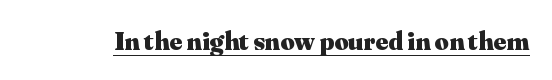
Q: Is the text bold? A: Yes.
Q: Is the text italic (slanted)? A: No, it is upright.
Q: Is the text underlined? A: Yes.
Q: Is the spacing between letters normal or unusually wide? A: Normal.
